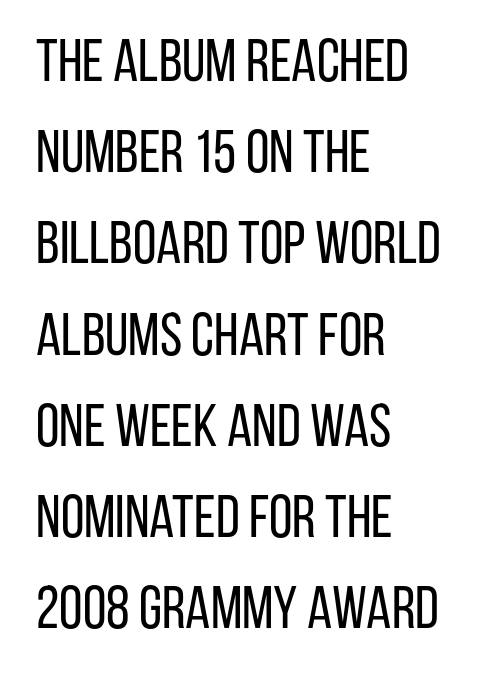
{"serif": "no", "italic": "no", "bold": "no", "weight": "regular", "width": "condensed", "stroke_contrast": "low", "x_height": "large", "monospaced": "no", "underline": "no", "align": "left", "line_spacing": "normal", "line_spacing_ratio": 1.52, "letter_spacing": "normal", "letter_spacing_em": 0.0, "glyph_px": 60}
